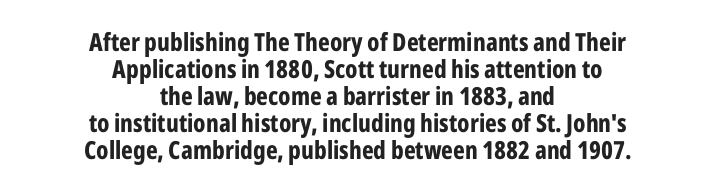
{"italic": "no", "bold": "yes", "underline": "no", "align": "center", "line_spacing": "tight", "line_spacing_ratio": 1.08, "letter_spacing": "normal", "letter_spacing_em": 0.0, "glyph_px": 25}
